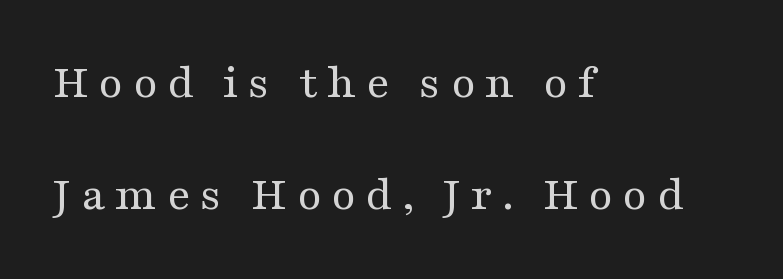
The image shows 49 px regular-weight, wide serif type, upright; set left-aligned, loose line spacing (2.29x), not underlined; medium stroke contrast and a medium x-height.
